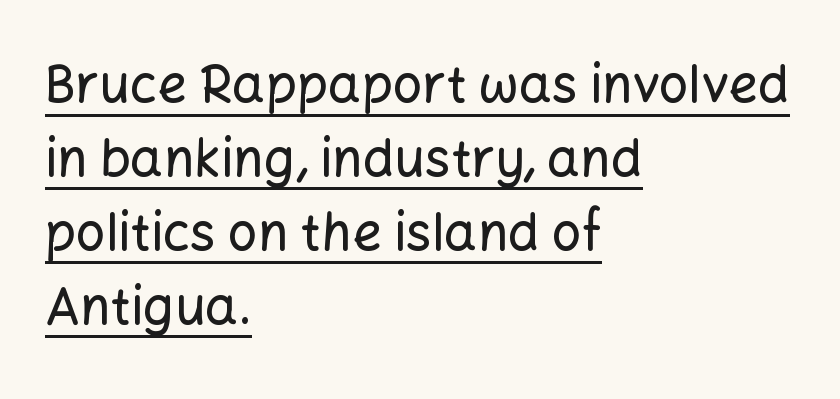
The image shows 52 px sans-serif type, upright; set left-aligned, normal line spacing (1.42x), normal letter spacing, underlined; low stroke contrast and a medium x-height.
